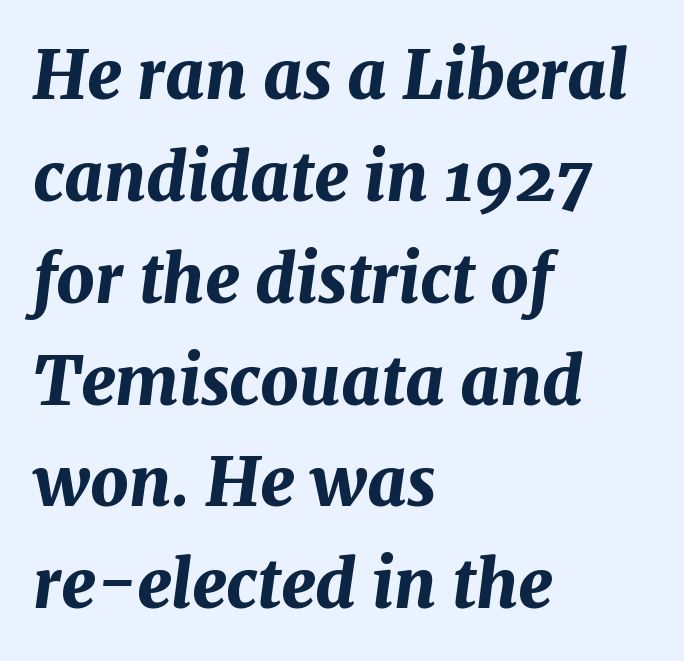
The area under the type is left untouched. Here the designer chose a conventional face with non-uniform glyph widths. The space between consecutive lines is moderate. Nobody touched the tracking dial on this one. Does the lettering tilt? It does — this is italic.
